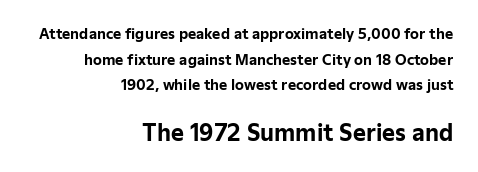
Quick note: not italic, upright. Its strokes are broad and dark, the hallmark of bold type. Glance below the letters and you will spot only blank space. Small over large — that's the arrangement of the two blocks here.
